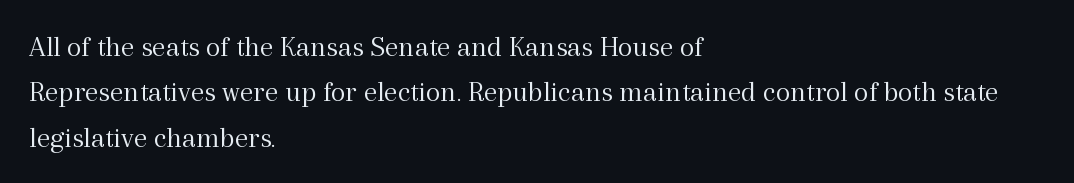
Q: Is the text bold? A: No.
Q: Is the text italic (slanted)? A: No, it is upright.
Q: Is the typeface a serif or a sans-serif typeface? A: Serif.
Q: Is the text underlined? A: No.
Q: How is the paragraph aligned? A: Left-aligned.
Q: Is the spacing between letters normal or unusually wide? A: Normal.
Q: Is the spacing between lines tight, normal or loose? A: Normal.
Q: Width (condensed, normal, or wide)? A: Normal.
Q: x-height? A: Medium.
Q: Monospaced? A: No.
